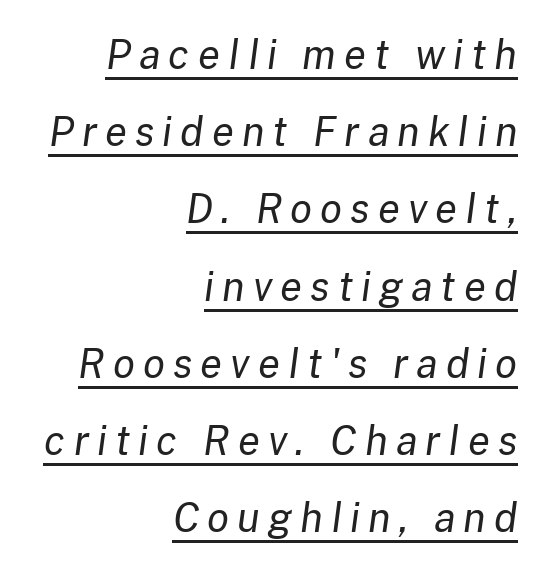
The ragged edge is on the left, which tells us the setting is flush right. These characters rest on top of a visible drawn line. No chunkiness to these letters — they're not bold. Tracking here is generous; glyphs stand well apart from one another. Note the varied advance widths — an 'i' is clearly narrower than an 'm'. Compared with typical paragraphs, the rows here are farther apart.
